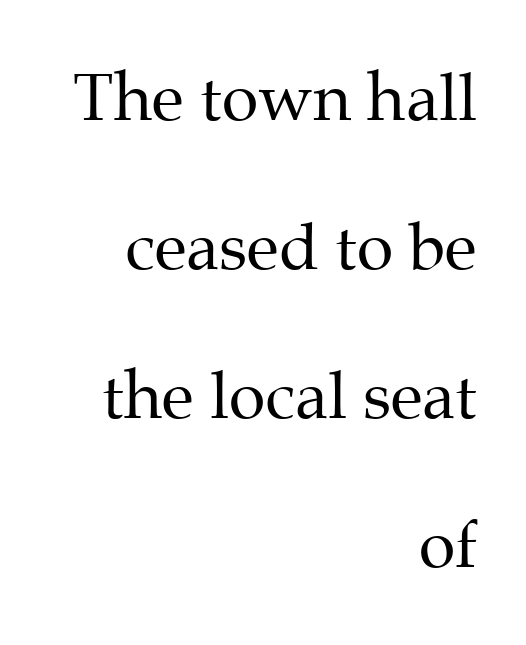
A typesetter would call this leading open, well beyond the default. Ascenders rise straight up at ninety degrees. This sample is right-justified, so line beginnings fall wherever the words allow. Nothing unusual about the tracking: characters are spaced as the font intends. Descender tails drop into unmarked territory. The typeface has the unassuming heft of standard copy or less.
